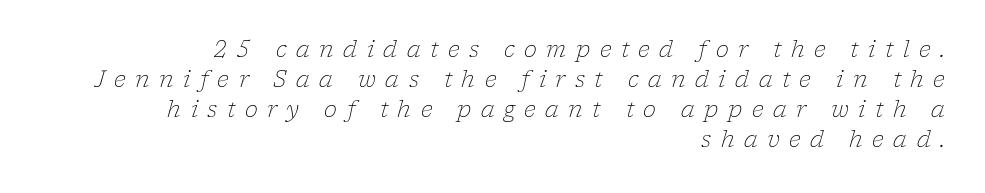
Quick note: underline off. Is the type heavy? It reads as light-to-regular instead. Each line ends at the same right margin while the left side varies. You could only call the tracking loose — the letters float apart. It's the slanting kind of type.
